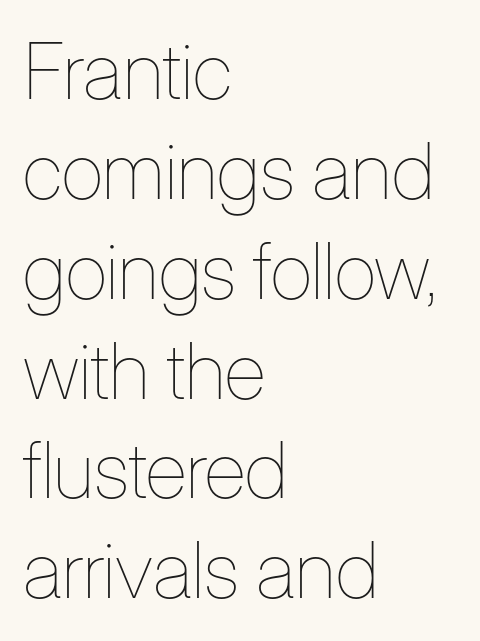
{"italic": "no", "bold": "no", "weight": "thin", "width": "condensed", "stroke_contrast": "low", "x_height": "medium", "monospaced": "no", "underline": "no", "align": "left", "line_spacing": "normal", "line_spacing_ratio": 1.28, "letter_spacing": "normal", "letter_spacing_em": 0.0, "glyph_px": 78}
